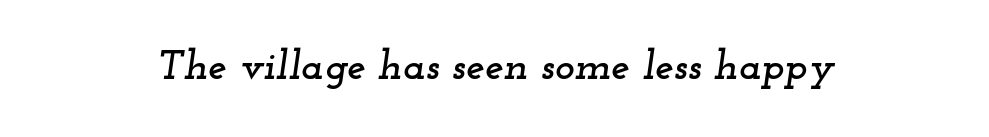
Q: Is the text italic (slanted)? A: Yes, it leans right by about 12 degrees.
Q: Is the typeface a serif or a sans-serif typeface? A: Serif.
Q: Is the text underlined? A: No.
Q: Is the spacing between letters normal or unusually wide? A: Normal.
Q: Width (condensed, normal, or wide)? A: Wide.
Q: Stroke contrast? A: Low.
Q: x-height? A: Small.
Q: Monospaced? A: No.
